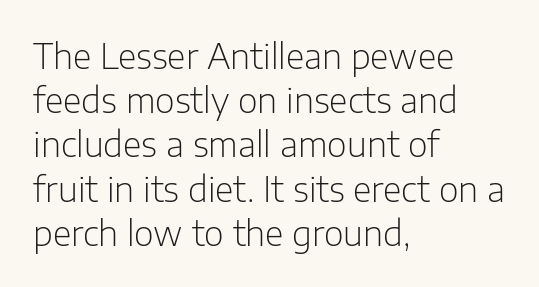
One-word summary of the alignment: left. Notice how the stems are strictly vertical — no italics here. Whoever set this chose a conventional vertical rhythm. Each stroke keeps to a modest, everyday thickness or less. Here the designer chose a conventional face with non-uniform glyph widths. The specimen omits any rule beneath the text block's lines.
